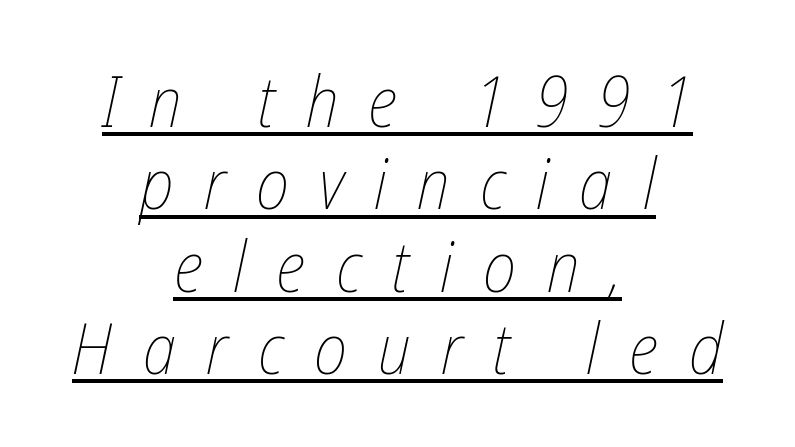
Q: Is the text bold? A: No.
Q: Is the text italic (slanted)? A: Yes, it leans right by about 12 degrees.
Q: Is the text underlined? A: Yes.
Q: How is the paragraph aligned? A: Centered.
Q: Is the spacing between letters normal or unusually wide? A: Unusually wide.
Q: Width (condensed, normal, or wide)? A: Condensed.
Q: Stroke contrast? A: Low.
Q: x-height? A: Medium.
Q: Monospaced? A: No.
